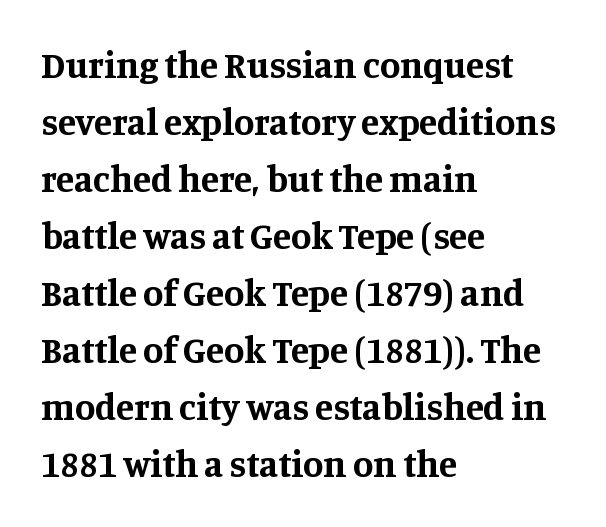
{"serif": "yes", "italic": "no", "bold": "yes", "weight": "bold", "width": "normal", "stroke_contrast": "medium", "x_height": "large", "monospaced": "no", "underline": "no", "align": "left", "line_spacing": "normal", "line_spacing_ratio": 1.54, "letter_spacing": "normal", "letter_spacing_em": 0.0, "glyph_px": 37}
